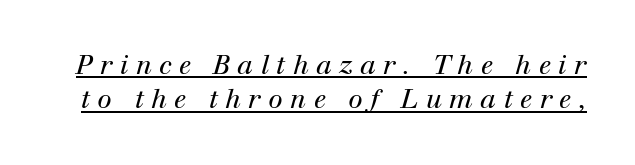
Summary of vertical rhythm: regular, with standard interline spacing. Check the space under the baseline: a stroke is drawn there. Designer's note — italics engaged. A quiet, ordinary-to-light weight characterises the typeface.
